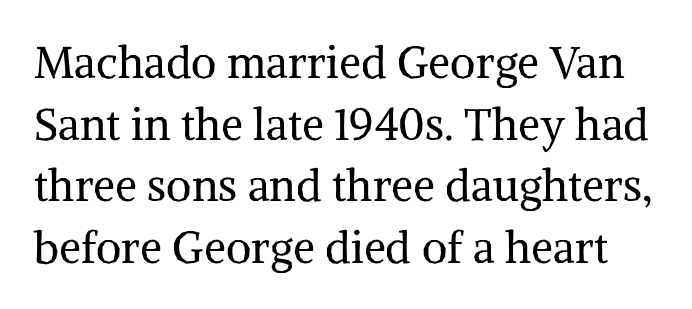
Nothing unusual about the tracking: characters are spaced as the font intends. Do the characters align in a grid? No, the font is proportional. Stroke thickness stays within the range of a standard reading face or lighter. The passage shown is not underscored anywhere. When letters stand straight like this, we call the style roman or upright. The designer left line spacing at the default.
